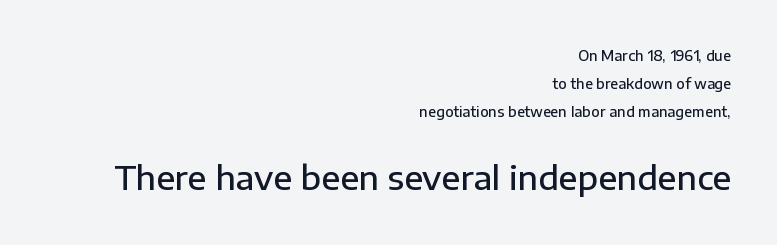
Q: Is the text bold? A: Semi-bold.
Q: Is the text italic (slanted)? A: No, it is upright.
Q: Is the typeface a serif or a sans-serif typeface? A: Sans-serif.
Q: Is the text underlined? A: No.
Q: How is the paragraph aligned? A: Right-aligned.
Q: Is the spacing between letters normal or unusually wide? A: Normal.
Q: Is the spacing between lines tight, normal or loose? A: Loose.
Q: Which block of text is set in a larger size, the first (top) or the second (bottom)? A: The second (bottom) one.
Q: Width (condensed, normal, or wide)? A: Normal.
Q: Stroke contrast? A: Low.
Q: x-height? A: Medium.
Q: Monospaced? A: No.
